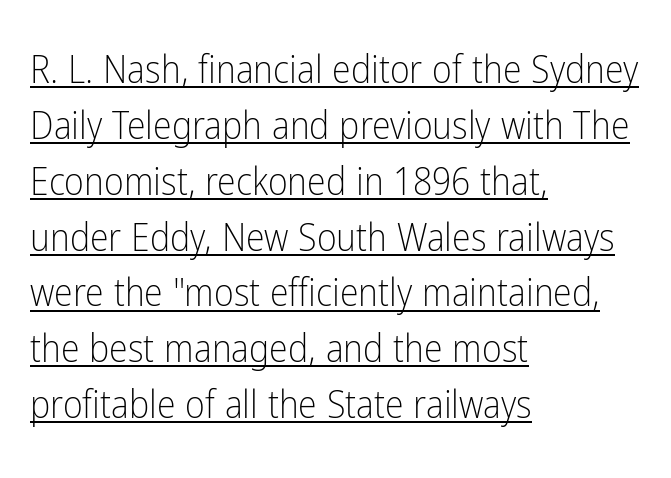
The image shows 38 px light, condensed sans-serif type, upright; set left-aligned, normal line spacing (1.47x), normal letter spacing, underlined; low stroke contrast and a medium x-height.
